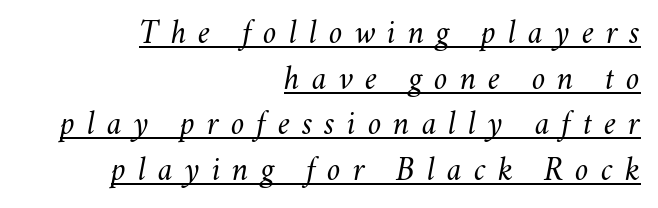
The image shows 34 px light type, italic (leaning right); set right-aligned, normal line spacing (1.34x), unusually wide letter spacing (+0.35 em), underlined; medium stroke contrast and a small x-height.
